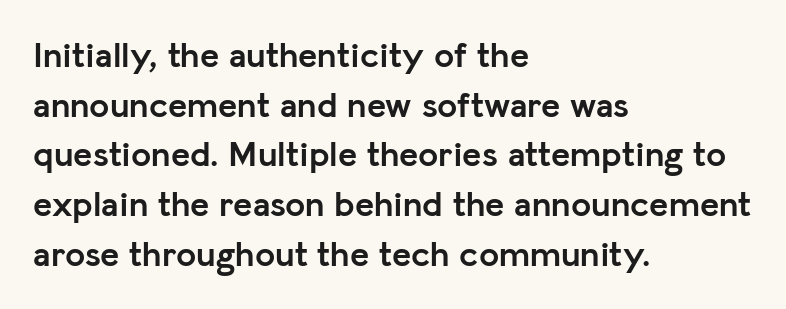
{"serif": "no", "italic": "no", "bold": "yes", "weight": "semibold", "width": "normal", "stroke_contrast": "low", "x_height": "medium", "monospaced": "no", "underline": "no", "align": "left", "line_spacing": "normal", "line_spacing_ratio": 1.38, "letter_spacing": "normal", "letter_spacing_em": 0.0, "glyph_px": 36}
